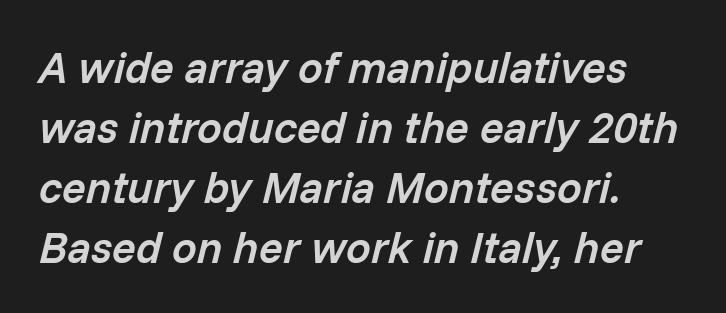
Q: Is the text bold? A: Semi-bold.
Q: Is the text italic (slanted)? A: Yes, it leans right by about 14 degrees.
Q: Is the text underlined? A: No.
Q: How is the paragraph aligned? A: Left-aligned.
Q: Is the spacing between letters normal or unusually wide? A: Normal.
Q: Is the spacing between lines tight, normal or loose? A: Normal.
Q: Width (condensed, normal, or wide)? A: Normal.
Q: Stroke contrast? A: Low.
Q: x-height? A: Medium.
Q: Monospaced? A: No.
